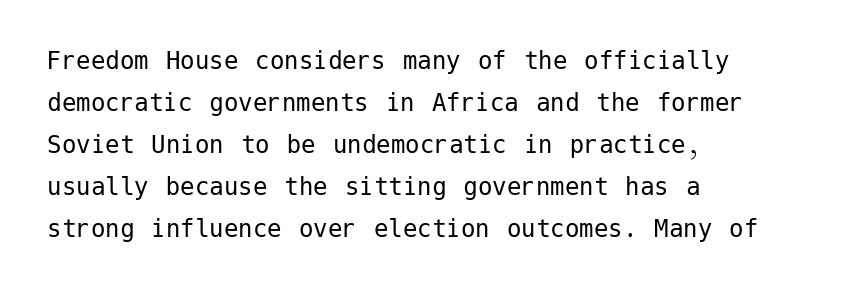
Honestly, there is no underline to notice here at all. You could call the tracking neutral — neither tight nor loose. Teacher's note: observe the even left margin — that is flush-left alignment. Is there any slant? The stems are plumb. The face used here is a sans, in the tradition of grotesques and geometrics. Counters stay open thanks to moderate or lighter strokes.
